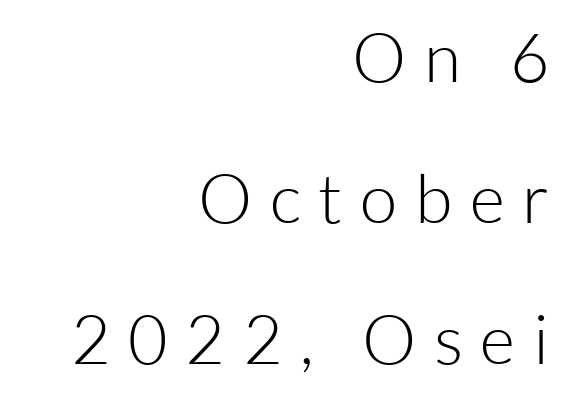
{"serif": "no", "italic": "no", "bold": "no", "weight": "light", "width": "normal", "stroke_contrast": "low", "x_height": "medium", "monospaced": "no", "underline": "no", "align": "right", "line_spacing": "loose", "line_spacing_ratio": 2.07, "letter_spacing": "wide", "letter_spacing_em": 0.26, "glyph_px": 68}
